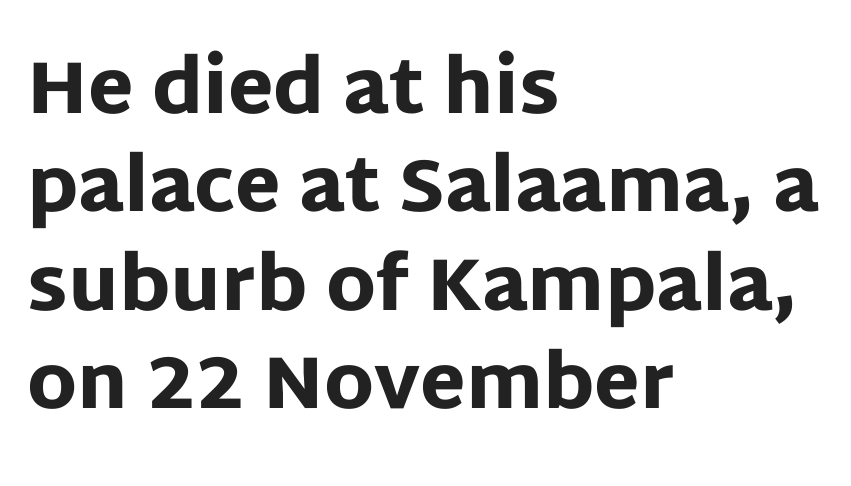
The image shows 74 px heavy sans-serif type, upright; set left-aligned, normal line spacing (1.33x), normal letter spacing, not underlined; low stroke contrast and a large x-height.
